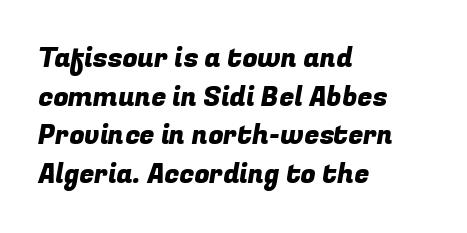
The image shows 27 px text type; set left-aligned, normal line spacing (1.43x), normal letter spacing, not underlined.
